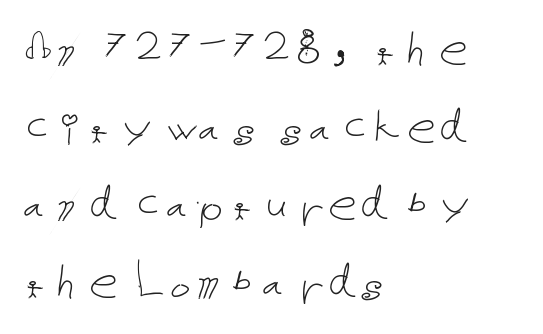
Q: Is the text bold? A: No.
Q: Is the text italic (slanted)? A: No, it is upright.
Q: Is the text underlined? A: No.
Q: How is the paragraph aligned? A: Left-aligned.
Q: Is the spacing between letters normal or unusually wide? A: Normal.
Q: Is the spacing between lines tight, normal or loose? A: Normal.
Q: Width (condensed, normal, or wide)? A: Normal.
Q: Stroke contrast? A: Low.
Q: x-height? A: Medium.
